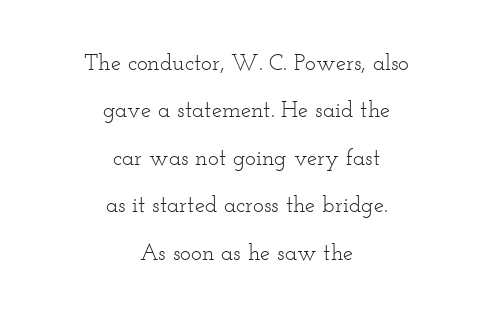
The image shows 23 px text type, upright; set centered, loose line spacing (2.06x), normal letter spacing, not underlined.
